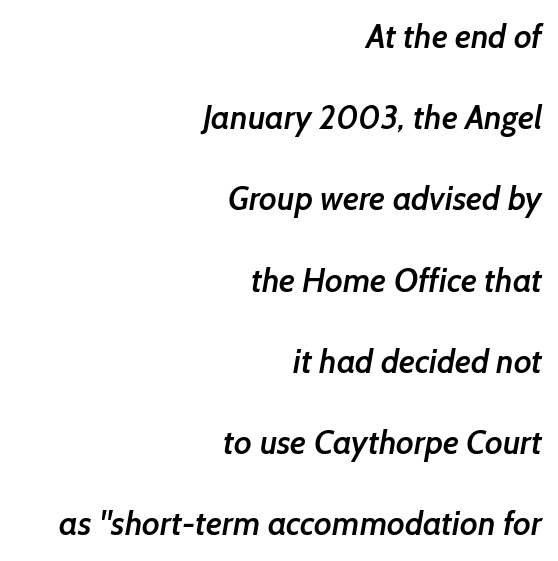
Q: Is the text bold? A: Semi-bold.
Q: Is the typeface a serif or a sans-serif typeface? A: Sans-serif.
Q: Is the text underlined? A: No.
Q: How is the paragraph aligned? A: Right-aligned.
Q: Is the spacing between letters normal or unusually wide? A: Normal.
Q: Is the spacing between lines tight, normal or loose? A: Loose.
Q: Width (condensed, normal, or wide)? A: Normal.
Q: Stroke contrast? A: Low.
Q: x-height? A: Medium.
Q: Monospaced? A: No.
